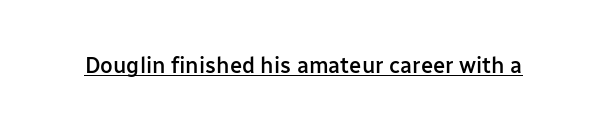
{"italic": "no", "bold": "semi", "underline": "yes", "letter_spacing": "normal", "letter_spacing_em": 0.0, "glyph_px": 22}
